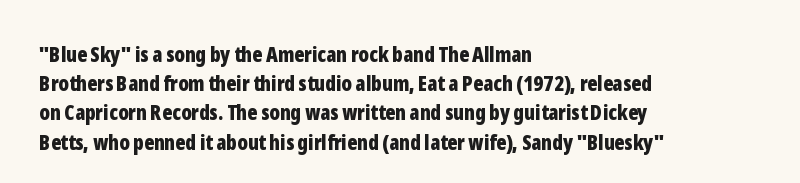
When letters stand straight like this, we call the style roman or upright. Line starts are locked; line ends wander. Quick note: underline off. Words appear dense and cohesive because spacing is normal. A normal amount of white space separates one row of letters from the next.
